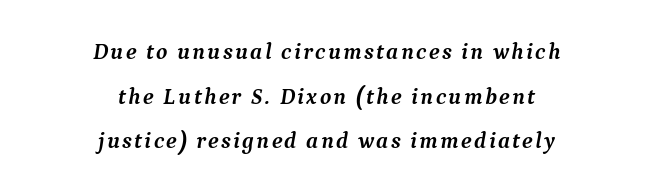
Compared with typical paragraphs, the rows here are farther apart. One-word summary of the alignment: center. Designer's note — italics engaged. Descenders hang freely into open space.
